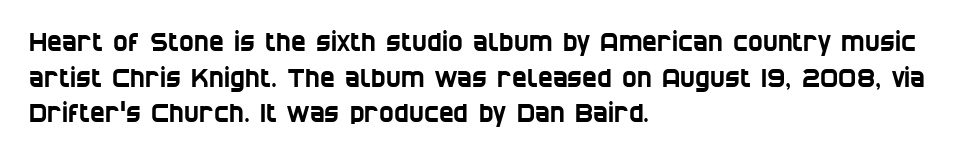
Q: Is the text underlined? A: No.
Q: How is the paragraph aligned? A: Left-aligned.
Q: Is the spacing between letters normal or unusually wide? A: Normal.
Q: Is the spacing between lines tight, normal or loose? A: Normal.
